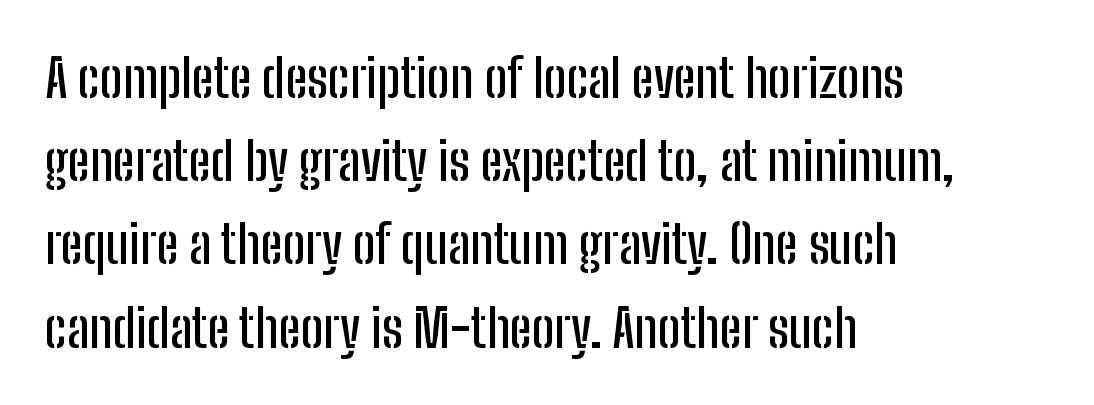
The image shows 53 px condensed sans-serif type, upright; set left-aligned, normal line spacing (1.57x), normal letter spacing, not underlined; low stroke contrast and a medium x-height.
